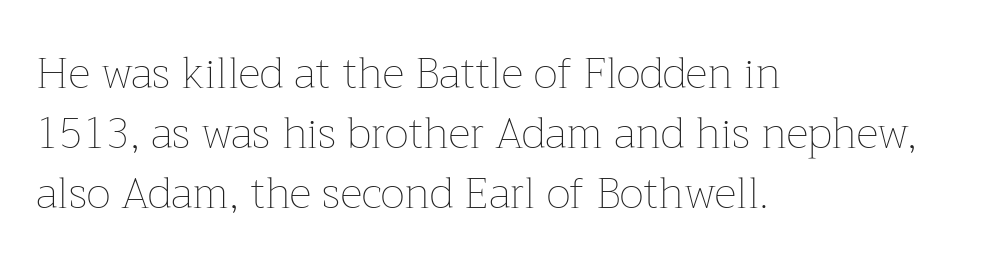
{"italic": "no", "bold": "no", "weight": "thin", "width": "normal", "stroke_contrast": "low", "x_height": "medium", "monospaced": "no", "underline": "no", "align": "left", "line_spacing": "normal", "line_spacing_ratio": 1.4, "letter_spacing": "normal", "letter_spacing_em": 0.0, "glyph_px": 43}
